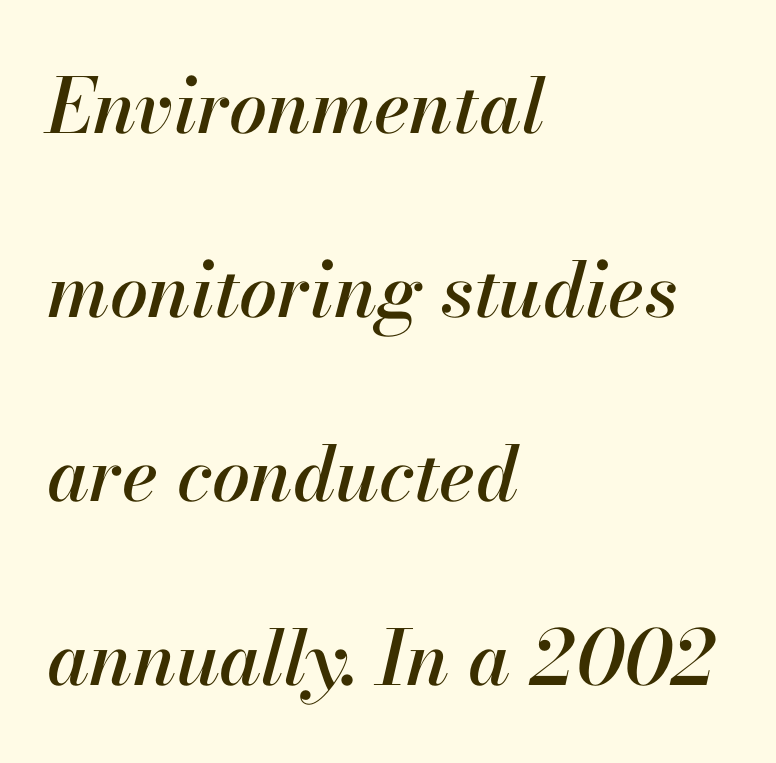
Character widths vary here, with narrow letters taking less room than wide ones. Italic: yes, the glyphs are oblique. Does extra space separate the letters? No, they use regular spacing. Each row of text sits above clean, open space. Left-aligned paragraph, ragged on the right. If you measured baseline to baseline, you'd find a long distance.
